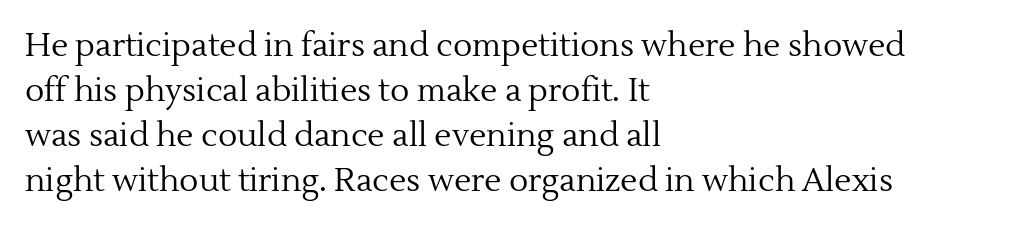
The image shows 32 px regular-weight serif type, upright; set left-aligned, normal line spacing (1.41x), normal letter spacing, not underlined; a medium x-height.
